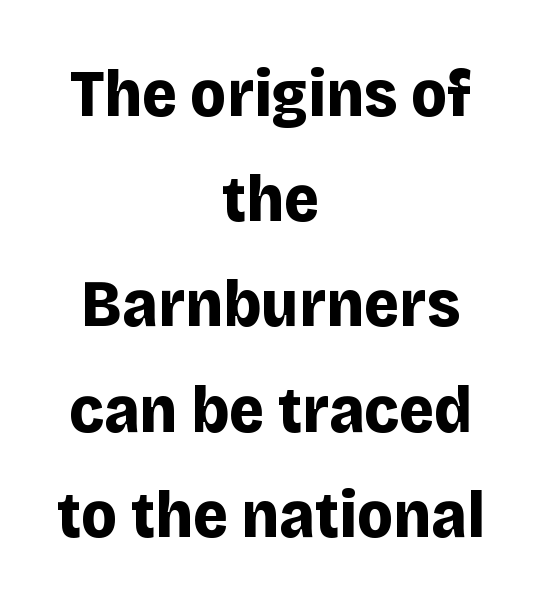
You can tell from the bare stems that sans-serif type was used. Leftover space on each line is divided equally before and after the words. Between one letter and the next there's only the usual sliver of space. The rows are spaced the way most documents space them.
